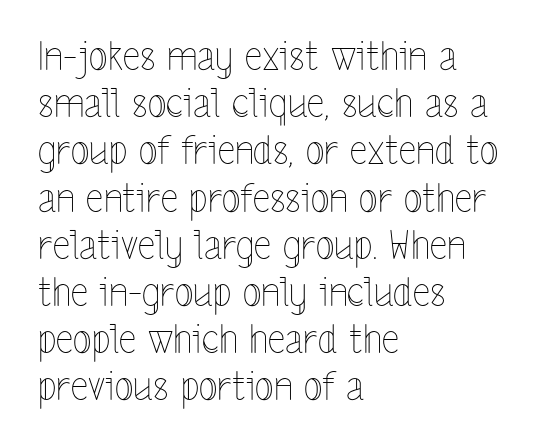
Q: Is the text bold? A: No.
Q: Is the text italic (slanted)? A: No, it is upright.
Q: Is the text underlined? A: No.
Q: How is the paragraph aligned? A: Left-aligned.
Q: Is the spacing between letters normal or unusually wide? A: Normal.
Q: Width (condensed, normal, or wide)? A: Condensed.
Q: x-height? A: Medium.
Q: Monospaced? A: No.
